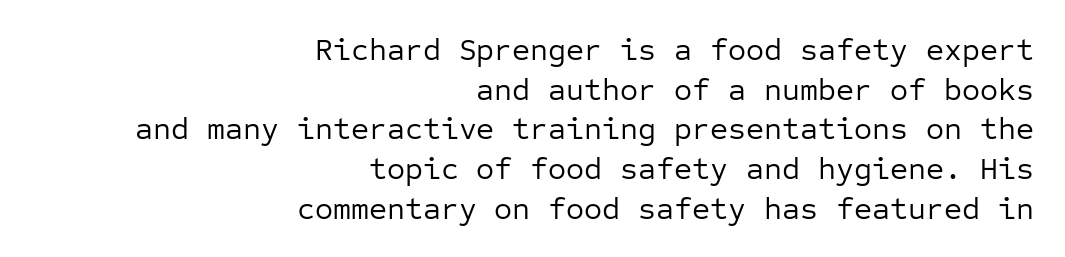
Q: Is the text bold? A: No.
Q: Is the text italic (slanted)? A: No, it is upright.
Q: Is the typeface a serif or a sans-serif typeface? A: Sans-serif.
Q: Is the text underlined? A: No.
Q: How is the paragraph aligned? A: Right-aligned.
Q: Is the spacing between letters normal or unusually wide? A: Normal.
Q: Is the spacing between lines tight, normal or loose? A: Normal.
Q: Width (condensed, normal, or wide)? A: Normal.
Q: Stroke contrast? A: Low.
Q: x-height? A: Medium.
Q: Monospaced? A: Yes.
